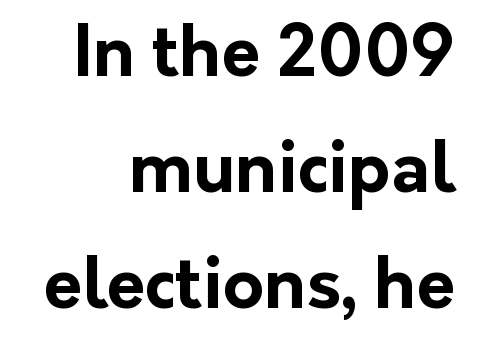
Character widths vary here, with narrow letters taking less room than wide ones. Unmarked baselines from the first word to the last. Compared with typical body copy, the letter spacing here is the same. Grotesque or geometric, the face here clearly has no serifs. No italicization has been applied; the sample stays upright.
